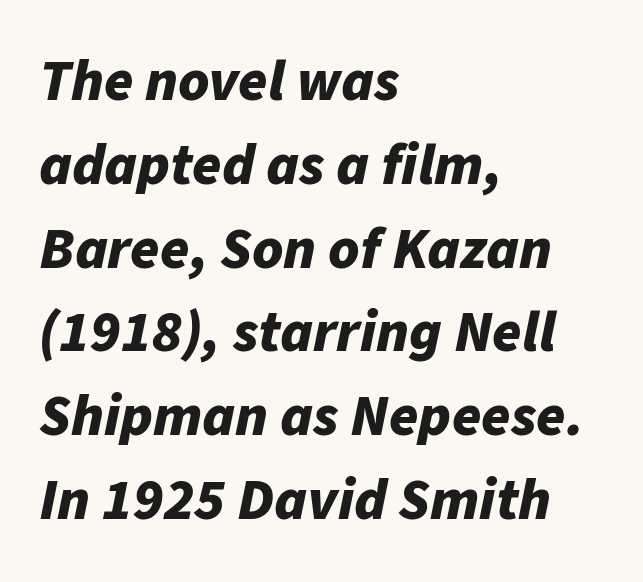
Q: Is the text bold? A: Yes.
Q: Is the text italic (slanted)? A: Yes, it leans right by about 11 degrees.
Q: Is the text underlined? A: No.
Q: How is the paragraph aligned? A: Left-aligned.
Q: Is the spacing between letters normal or unusually wide? A: Normal.
Q: Is the spacing between lines tight, normal or loose? A: Normal.
Q: Width (condensed, normal, or wide)? A: Normal.
Q: Stroke contrast? A: Low.
Q: x-height? A: Medium.
Q: Monospaced? A: No.
